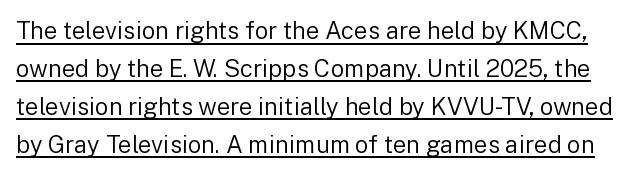
{"italic": "no", "bold": "no", "underline": "yes", "line_spacing": "normal", "line_spacing_ratio": 1.58, "letter_spacing": "normal", "letter_spacing_em": 0.0, "glyph_px": 24}
